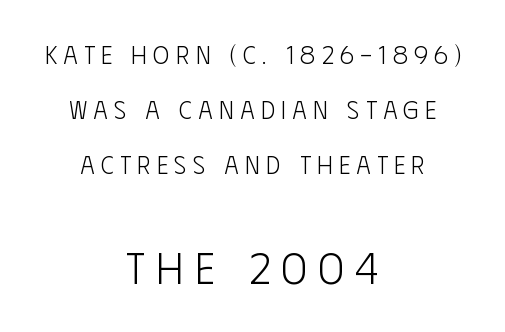
If you folded the block vertically in half, each line would mirror itself in length. Spacing verdict: proportional, widths tailored to each character. Display-style spreading of the glyphs; the letterfit is very open. The glyphs in this specimen are sans serif.
